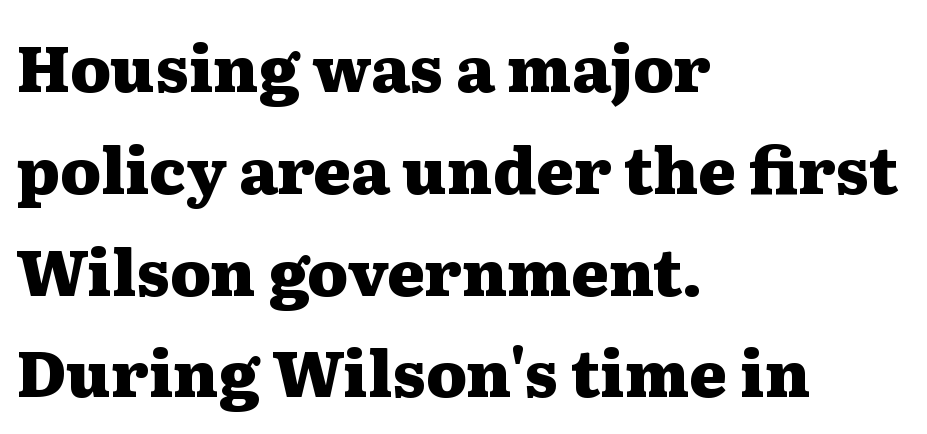
Q: Is the text bold? A: Yes.
Q: Is the text italic (slanted)? A: No, it is upright.
Q: Is the typeface a serif or a sans-serif typeface? A: Serif.
Q: Is the text underlined? A: No.
Q: How is the paragraph aligned? A: Left-aligned.
Q: Is the spacing between letters normal or unusually wide? A: Normal.
Q: Is the spacing between lines tight, normal or loose? A: Normal.
Q: Width (condensed, normal, or wide)? A: Wide.
Q: Stroke contrast? A: Medium.
Q: x-height? A: Medium.
Q: Monospaced? A: No.
